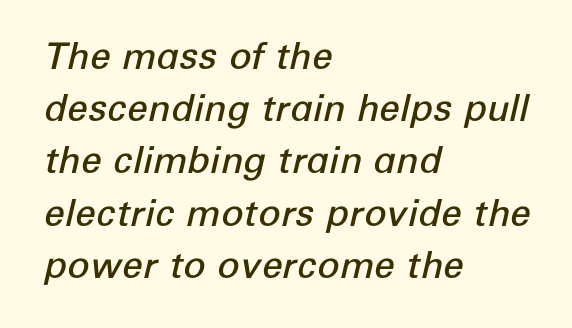
The space beneath each line is pristine and unruled. Heft: intermediate — a semibold. You could not count columns in this text — the font is proportionally spaced. Which margin do the lines hug? The left one — the right edge is uneven. It's the slanting kind of type. What stands out about the letter spacing? Nothing — it is the standard amount.
